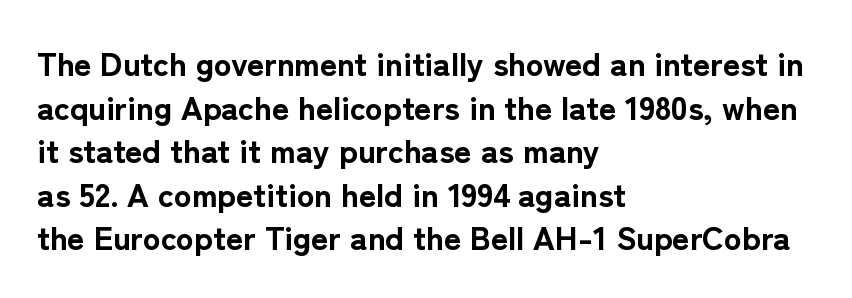
{"serif": "no", "italic": "no", "bold": "yes", "weight": "bold", "width": "normal", "stroke_contrast": "low", "x_height": "medium", "monospaced": "no", "underline": "no", "align": "left", "line_spacing": "normal", "line_spacing_ratio": 1.32, "letter_spacing": "normal", "letter_spacing_em": 0.0, "glyph_px": 33}
